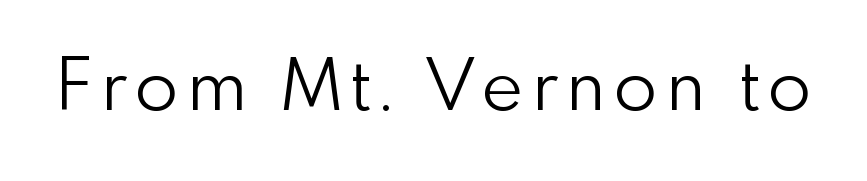
{"serif": "no", "italic": "no", "bold": "no", "weight": "light", "width": "normal", "stroke_contrast": "low", "x_height": "small", "monospaced": "no", "underline": "no", "glyph_px": 71}
